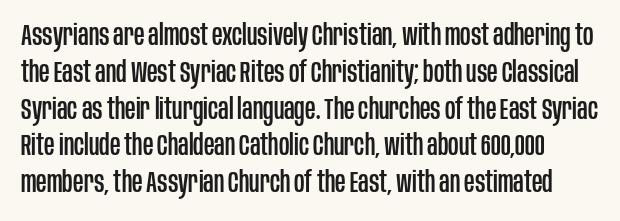
Q: Is the text italic (slanted)? A: No, it is upright.
Q: Is the typeface a serif or a sans-serif typeface? A: Sans-serif.
Q: Is the text underlined? A: No.
Q: Is the spacing between letters normal or unusually wide? A: Normal.
Q: Is the spacing between lines tight, normal or loose? A: Normal.
Q: Width (condensed, normal, or wide)? A: Condensed.
Q: Stroke contrast? A: Low.
Q: x-height? A: Large.
Q: Monospaced? A: No.
